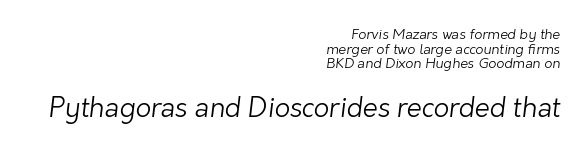
One glance says dense: line gaps are narrower than usual. The letterforms sit shoulder to shoulder at normal distance. Weight: not bold — regular or lighter. Alignment: flush right.
